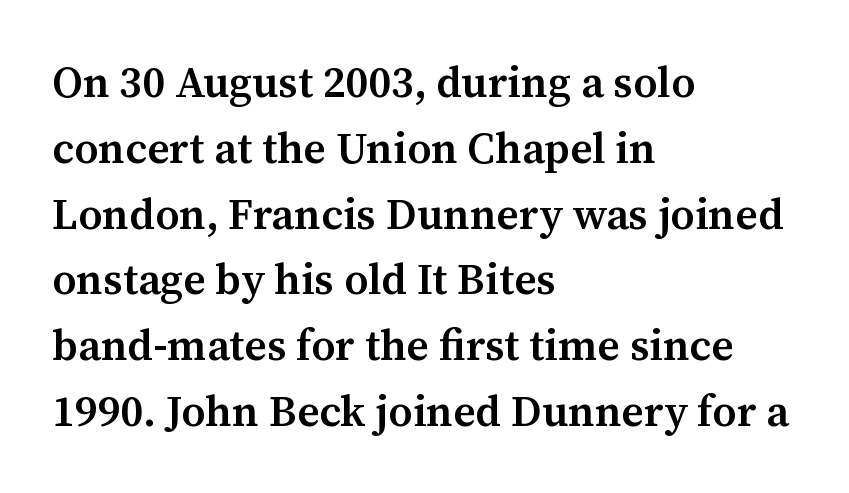
The image shows 43 px semibold serif type, upright; set left-aligned, normal line spacing (1.53x), normal letter spacing, not underlined; medium stroke contrast and a medium x-height.
